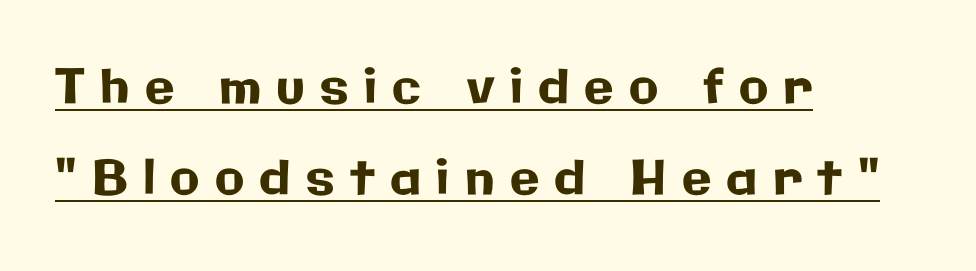
Q: Is the text italic (slanted)? A: No, it is upright.
Q: Is the typeface a serif or a sans-serif typeface? A: Sans-serif.
Q: Is the text underlined? A: Yes.
Q: How is the paragraph aligned? A: Left-aligned.
Q: Is the spacing between letters normal or unusually wide? A: Unusually wide.
Q: Is the spacing between lines tight, normal or loose? A: Loose.
Q: Width (condensed, normal, or wide)? A: Normal.
Q: Stroke contrast? A: Low.
Q: x-height? A: Medium.
Q: Monospaced? A: No.
